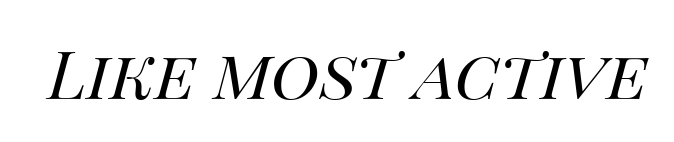
Honestly, there is no underline to notice here at all. The glyphs look as if they've been sheared to an angle. No heavy texture on the line: the type isn't bold. Short note: letters normally spaced. These lines are rendered in a variable-pitch font.
